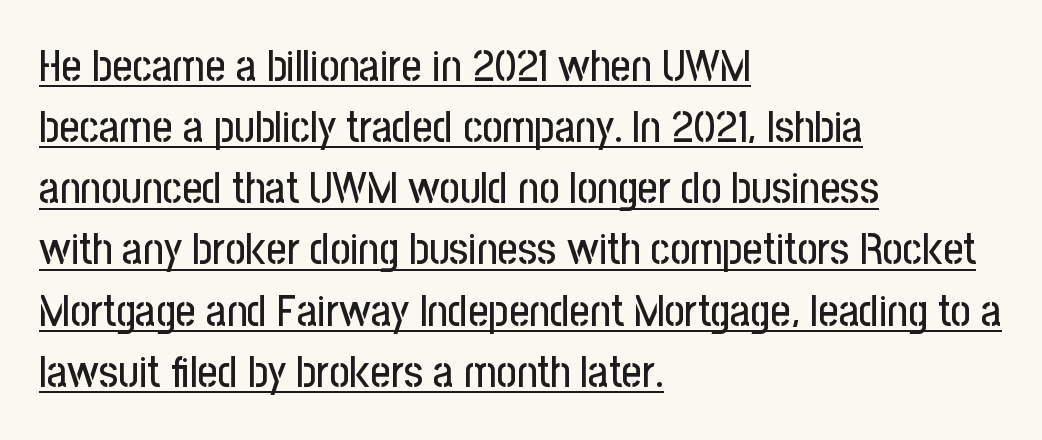
{"serif": "no", "italic": "no", "width": "condensed", "stroke_contrast": "low", "x_height": "medium", "monospaced": "no", "underline": "yes", "align": "left", "line_spacing": "normal", "line_spacing_ratio": 1.39, "letter_spacing": "normal", "letter_spacing_em": 0.0, "glyph_px": 44}
